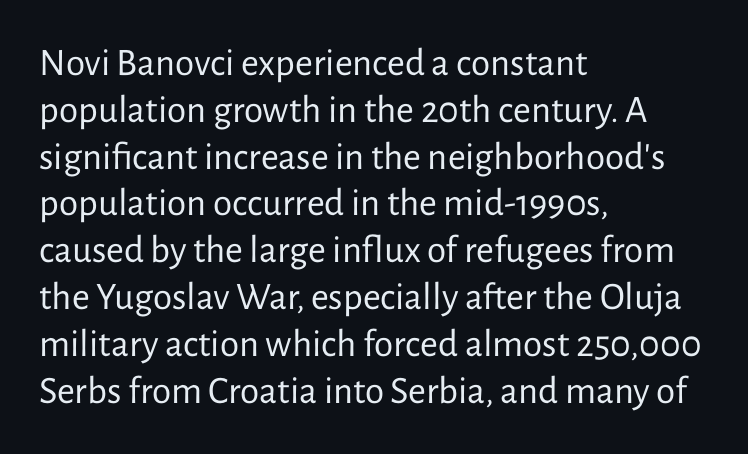
Q: Is the text bold? A: No.
Q: Is the text italic (slanted)? A: No, it is upright.
Q: Is the typeface a serif or a sans-serif typeface? A: Sans-serif.
Q: Is the text underlined? A: No.
Q: How is the paragraph aligned? A: Left-aligned.
Q: Is the spacing between letters normal or unusually wide? A: Normal.
Q: Width (condensed, normal, or wide)? A: Normal.
Q: Stroke contrast? A: Low.
Q: x-height? A: Medium.
Q: Monospaced? A: No.
